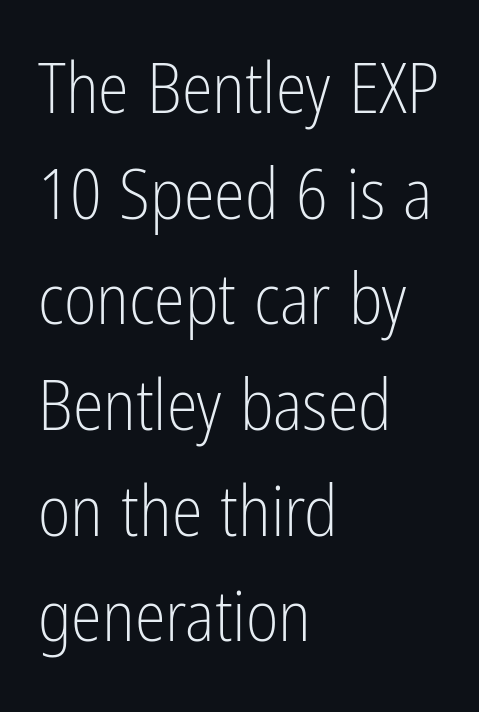
Q: Is the text bold? A: No.
Q: Is the text italic (slanted)? A: No, it is upright.
Q: Is the typeface a serif or a sans-serif typeface? A: Sans-serif.
Q: Is the text underlined? A: No.
Q: How is the paragraph aligned? A: Left-aligned.
Q: Is the spacing between letters normal or unusually wide? A: Normal.
Q: Is the spacing between lines tight, normal or loose? A: Normal.
Q: Width (condensed, normal, or wide)? A: Condensed.
Q: Stroke contrast? A: Low.
Q: x-height? A: Medium.
Q: Monospaced? A: No.
